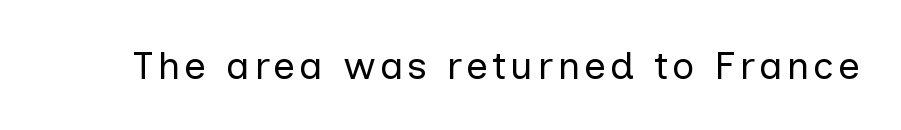
Every stem runs plumb, perpendicular to the baseline. Counters stay open thanks to moderate or lighter strokes. The rendering uses natural spacing where letterforms have individual widths. The gap between lines stays unmarked. A typesetter would label this face a sans.
